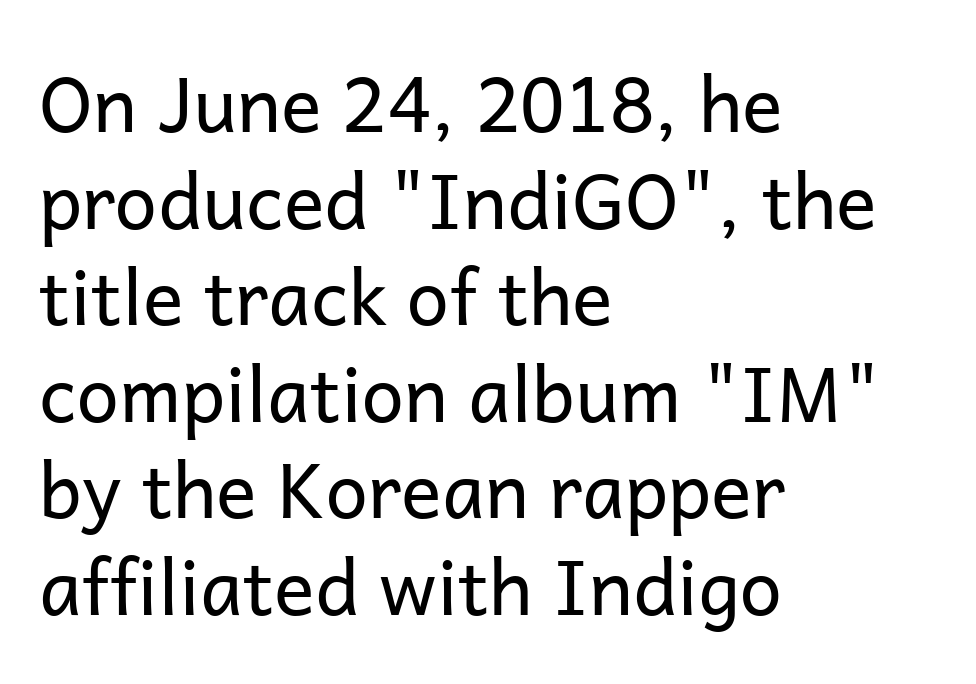
{"serif": "no", "italic": "no", "bold": "no", "weight": "regular", "width": "normal", "stroke_contrast": "low", "x_height": "medium", "monospaced": "no", "underline": "no", "align": "left", "line_spacing": "normal", "line_spacing_ratio": 1.27, "letter_spacing": "normal", "letter_spacing_em": 0.0, "glyph_px": 76}
